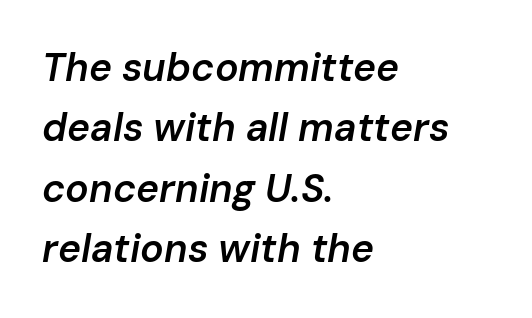
Q: Is the text bold? A: Semi-bold.
Q: Is the text italic (slanted)? A: Yes, it leans right by about 10 degrees.
Q: Is the text underlined? A: No.
Q: How is the paragraph aligned? A: Left-aligned.
Q: Is the spacing between letters normal or unusually wide? A: Normal.
Q: Is the spacing between lines tight, normal or loose? A: Normal.
Q: Width (condensed, normal, or wide)? A: Normal.
Q: Stroke contrast? A: Low.
Q: x-height? A: Medium.
Q: Monospaced? A: No.
